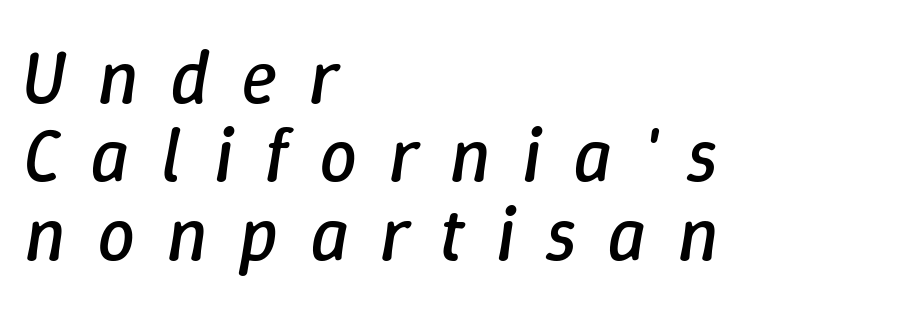
Is this a fixed-width face? No — the glyphs have proportional, varying widths. Bare-footed words on every line. Whoever set this chose condensed vertical rhythm over breathing room. Spacing between characters has been opened up far beyond the box default. Nothing heavy about these letters — not bold at all. Notice how the stems are inclined rather than vertical — that's the hallmark of italics.
